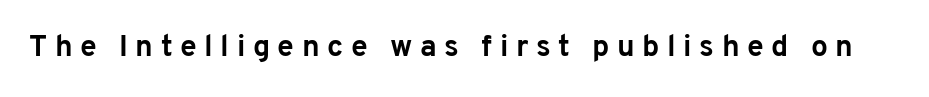
Q: Is the text bold? A: Yes.
Q: Is the text italic (slanted)? A: No, it is upright.
Q: Is the typeface a serif or a sans-serif typeface? A: Sans-serif.
Q: Is the text underlined? A: No.
Q: Is the spacing between letters normal or unusually wide? A: Unusually wide.
Q: Width (condensed, normal, or wide)? A: Normal.
Q: Stroke contrast? A: Low.
Q: x-height? A: Medium.
Q: Monospaced? A: No.
